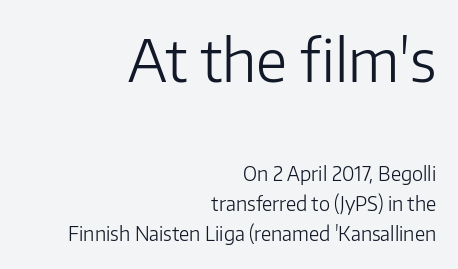
The image shows 58 px light sans-serif type, upright; set right-aligned, normal line spacing (1.59x), normal letter spacing, not underlined; the first (top) block is 3.05x larger; low stroke contrast and a medium x-height.
